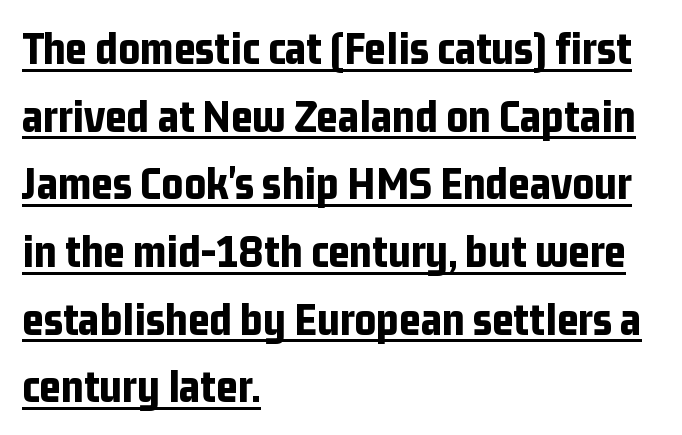
Ascenders rise straight up at ninety degrees. Heavy-handed strokes throughout: this text is bold. The lines in this sample share a left origin and differ only in where they stop. Tracking value appears to be zero — textbook default spacing. The rendering shows plain stroke endings on the letterforms — a sans-serif design.
